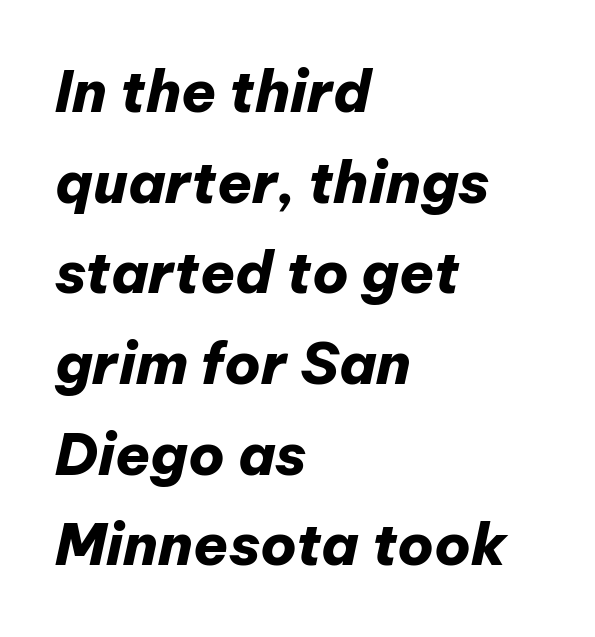
Q: Is the text bold? A: Yes.
Q: Is the text italic (slanted)? A: Yes, it leans right by about 12 degrees.
Q: Is the text underlined? A: No.
Q: How is the paragraph aligned? A: Left-aligned.
Q: Is the spacing between letters normal or unusually wide? A: Normal.
Q: Is the spacing between lines tight, normal or loose? A: Normal.
Q: Width (condensed, normal, or wide)? A: Normal.
Q: Stroke contrast? A: Low.
Q: x-height? A: Medium.
Q: Monospaced? A: No.
